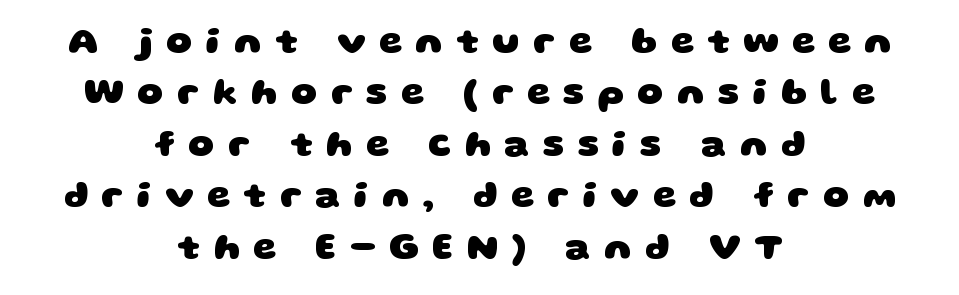
You'd pick this weight for a headline — it's a proper bold. The passage shown is typed in a proportional face where columns would drift. The text was rendered using a sans face with plain stroke endings. Honestly, the row spacing looks completely unremarkable.
